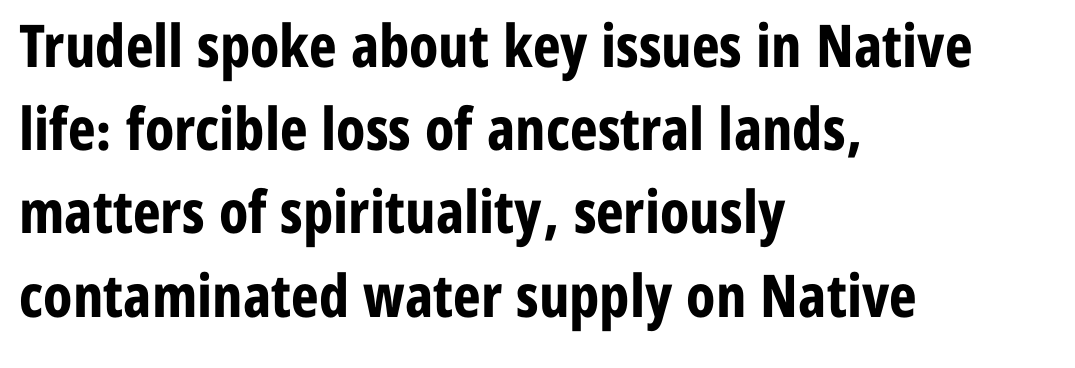
Q: Is the text bold? A: Yes.
Q: Is the text italic (slanted)? A: No, it is upright.
Q: Is the typeface a serif or a sans-serif typeface? A: Sans-serif.
Q: Is the text underlined? A: No.
Q: How is the paragraph aligned? A: Left-aligned.
Q: Is the spacing between letters normal or unusually wide? A: Normal.
Q: Is the spacing between lines tight, normal or loose? A: Normal.
Q: Width (condensed, normal, or wide)? A: Condensed.
Q: Stroke contrast? A: Low.
Q: x-height? A: Medium.
Q: Monospaced? A: No.
